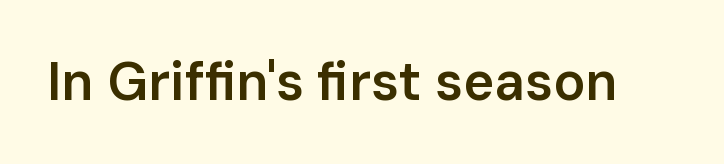
Nope, no serifs anywhere on these letters. Students, note that the glyphs here touch the page at normal intervals. The specimen reads as upright at a glance. Do the characters align in a grid? No, the font is proportional. Underline: absent.
